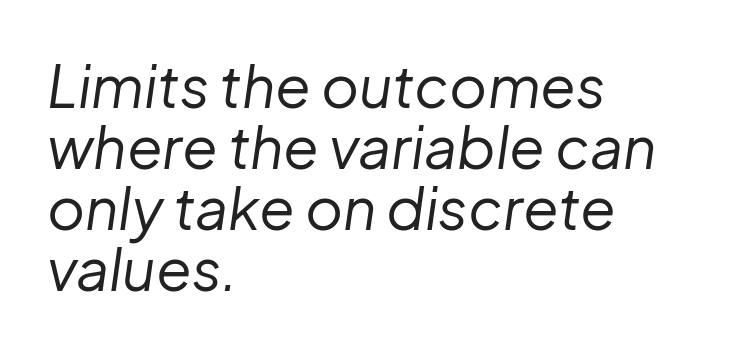
The image shows 58 px regular-weight type, italic (leaning right); set left-aligned, tight line spacing (1.05x), normal letter spacing, not underlined; low stroke contrast and a medium x-height.
